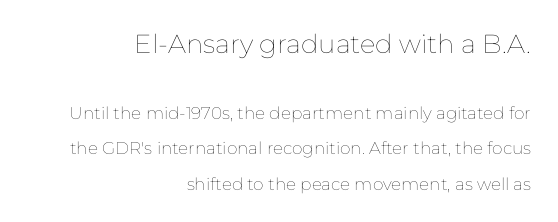
Every row of glyphs terminates at an identical x-position on the right. Any mark beneath the type? The region is blank. These glyphs show unthickened strokes, regular width or finer. Italic? Not at all — the glyphs are vertical. Summary of vertical rhythm: relaxed, with wide interline spacing.
